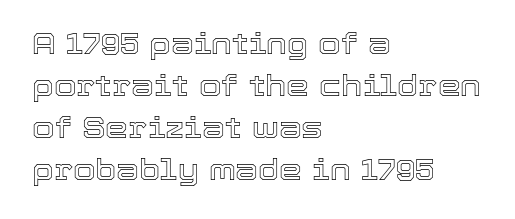
Where is the straight margin? On the left. Line spacing here is normal. Look at the tracking — it's just the regular setting, nothing added. Do the letters lean? They stand straight. Underline: absent. Proportional: the letters do not fall into vertical columns.
